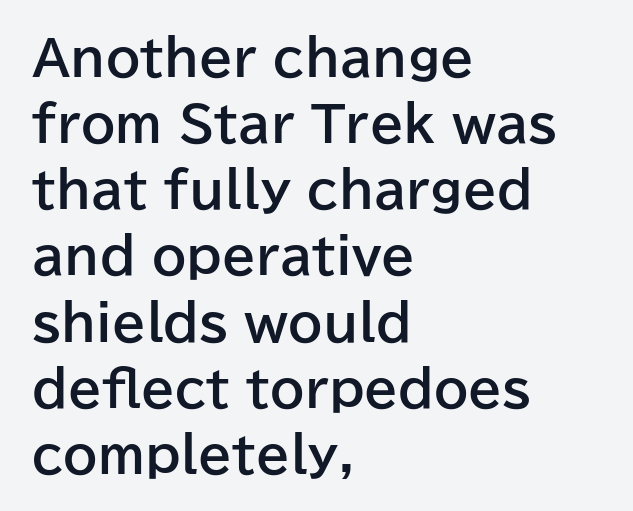
The image shows 49 px bold sans-serif type, upright; set left-aligned, normal line spacing (1.35x), normal letter spacing, not underlined; low stroke contrast and a medium x-height.
